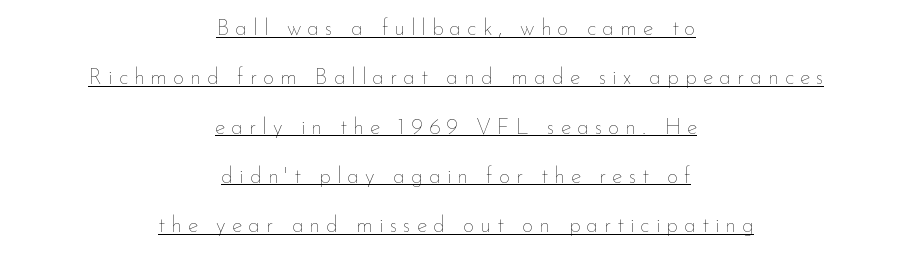
The image shows 22 px text type, upright; set centered, loose line spacing (2.24x), unusually wide letter spacing (+0.27 em), underlined.
